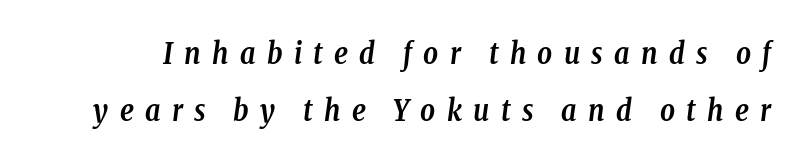
This is heavy type, rendered in bold. Spacing between characters has been opened up far beyond the box default. How would I describe the line gaps? Wide and relaxed. Look at the bottom of the vertical strokes: they flare into serifs here. The space beneath each line is pristine and unruled.
